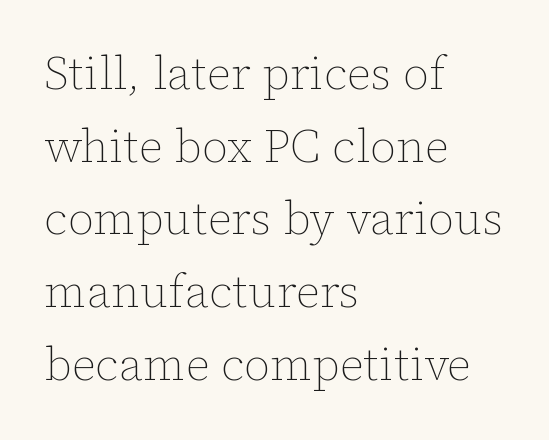
The image shows 46 px thin type, upright; set left-aligned, normal line spacing (1.58x), normal letter spacing, not underlined; low stroke contrast and a medium x-height.
